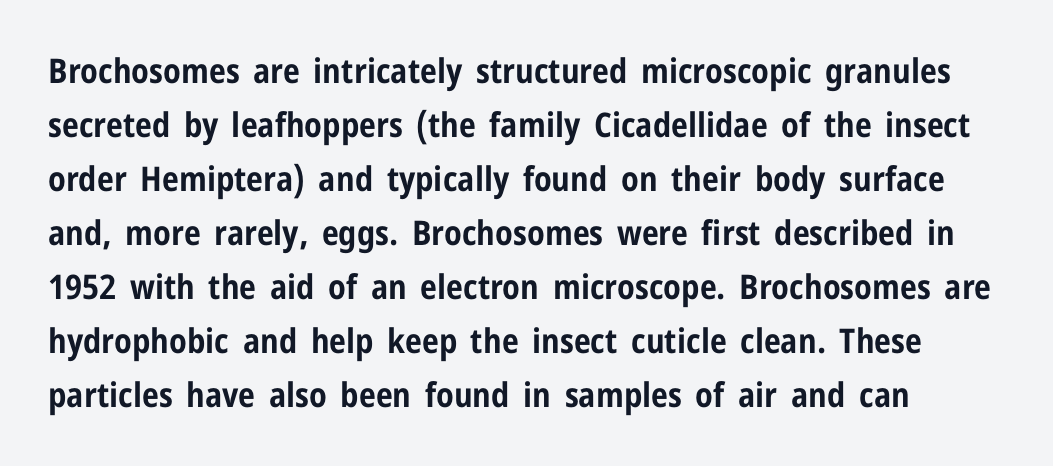
Chunky letters — that's bold for sure. Notice how descenders clear the ascenders below comfortably — that's standard leading. Short note: letters normally spaced. A bare baseline throughout the passage. Each letter keeps its own natural width here, so spacing adapts to shape.
